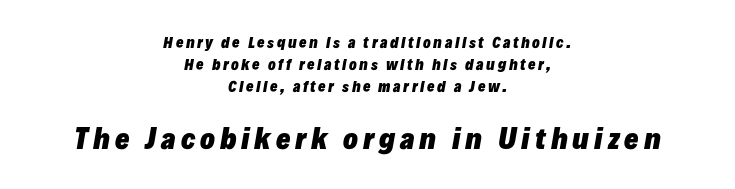
The image shows 27 px bold type, italic (leaning right); set centered, normal line spacing (1.57x), not underlined; the second (bottom) block is 1.93x larger.
